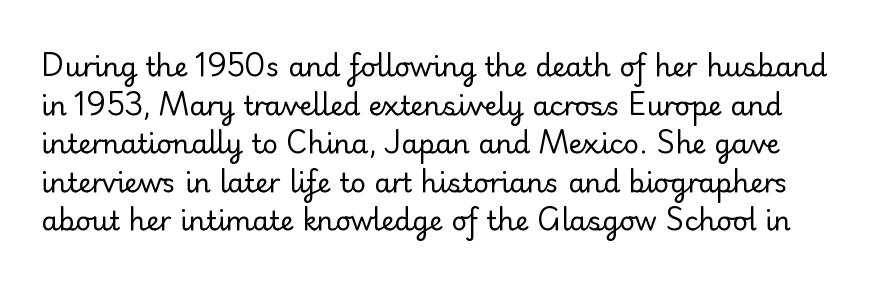
Heaviness? Minimal to ordinary, like unemphasized prose. The horizontal fit of the characters is conventional and even. Tall strokes in this sample are plumb rather than angled. If you measured baseline to baseline, you'd find a middling distance.
